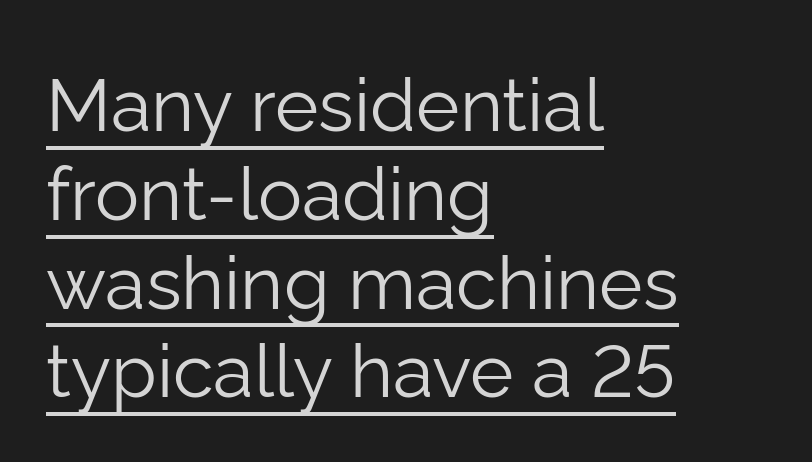
{"serif": "no", "italic": "no", "bold": "no", "weight": "light", "width": "normal", "stroke_contrast": "low", "x_height": "medium", "monospaced": "no", "underline": "yes", "align": "left", "line_spacing_ratio": 1.2, "letter_spacing": "normal", "letter_spacing_em": 0.0, "glyph_px": 74}
